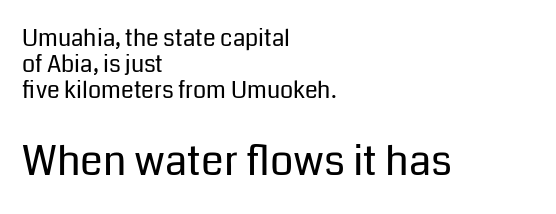
In terms of letterspacing, this is plain default setting. Note the varied advance widths — an 'i' is clearly narrower than an 'm'. This reads as an unemphasized weight, regular at the heaviest. Compare the two chunks: the lower has the greater cap height. Posture: vertical.
